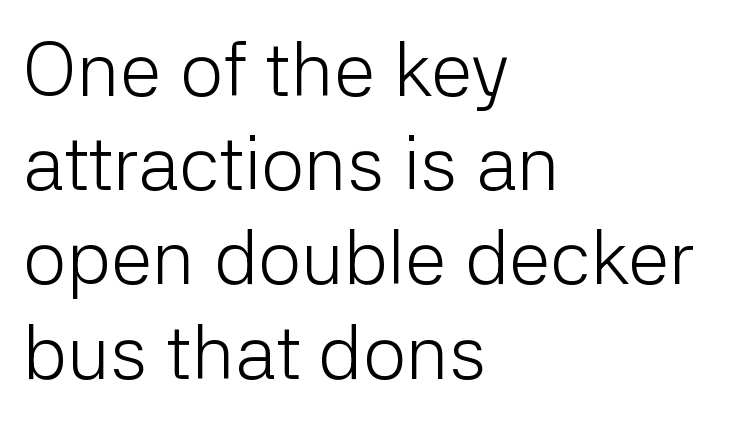
The image shows 76 px light sans-serif type, upright; set left-aligned, line spacing 1.24x, normal letter spacing, not underlined; low stroke contrast and a medium x-height.
